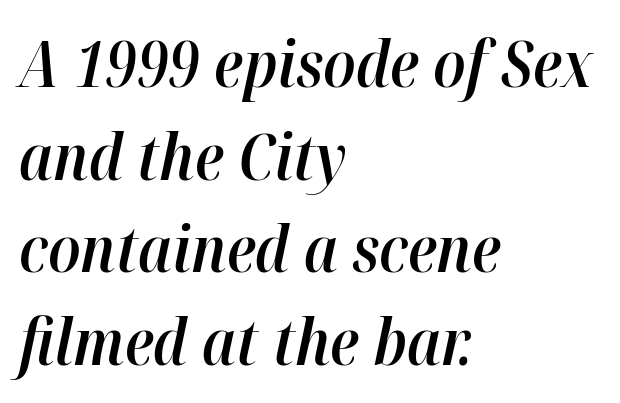
Q: Is the text bold? A: Semi-bold.
Q: Is the text italic (slanted)? A: Yes, it leans right by about 12 degrees.
Q: Is the text underlined? A: No.
Q: How is the paragraph aligned? A: Left-aligned.
Q: Is the spacing between letters normal or unusually wide? A: Normal.
Q: Is the spacing between lines tight, normal or loose? A: Normal.
Q: Width (condensed, normal, or wide)? A: Normal.
Q: Stroke contrast? A: High.
Q: x-height? A: Medium.
Q: Monospaced? A: No.
